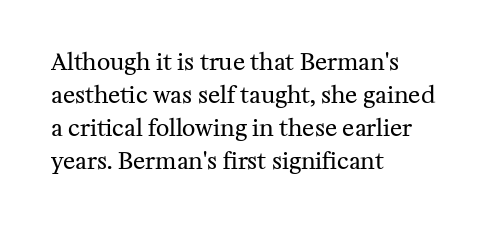
Honestly, the row spacing looks completely unremarkable. Caption: face not bold, strokes unweighted. Posture: vertical. This rendering features lettering with no underline. The setting favours the left margin, as ordinary paragraphs usually do.
